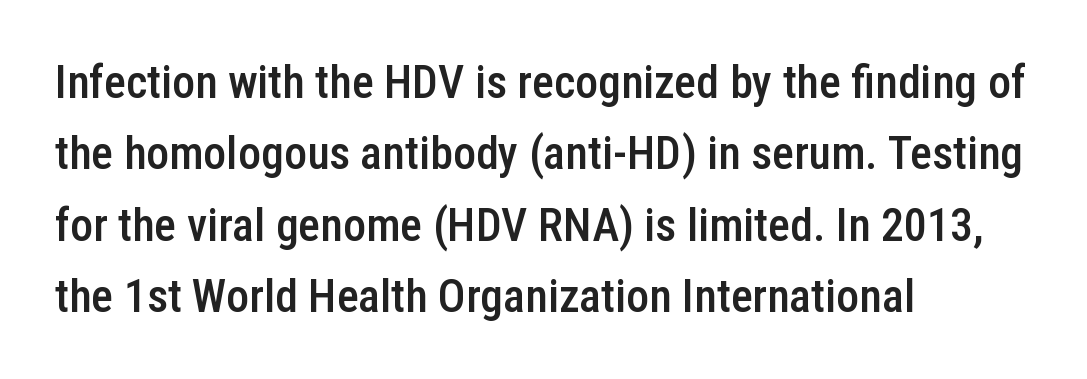
Posture: vertical. What weight is shown? A semibold, between regular and bold. To sum up the face: it is a sans, with no serifs. Vertically, the passage feels balanced, rows spaced as you'd expect. Just letters on the line, the space beneath them empty. A typesetter would call this proportional, since set widths differ per character.
